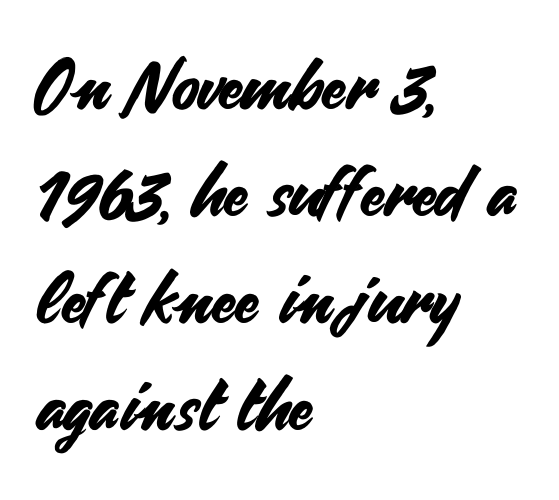
The image shows 70 px sans-serif type; set left-aligned, normal line spacing (1.53x), normal letter spacing, not underlined; medium stroke contrast and a small x-height.
